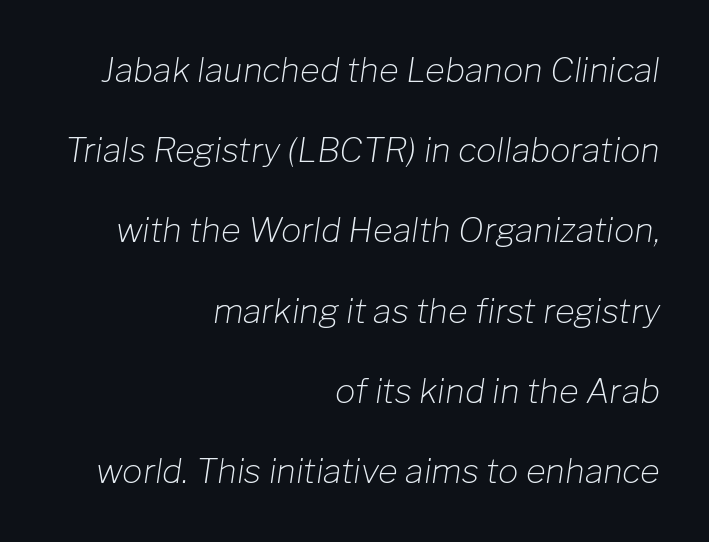
Weight class: somewhere from thin through regular. If you drew a line through each stem, it would be angled. The string is rendered with underlining switched off. Notice how the passage keeps a crisp vertical edge on the right only. The letters advance in unequal steps, a hallmark of proportional type.
